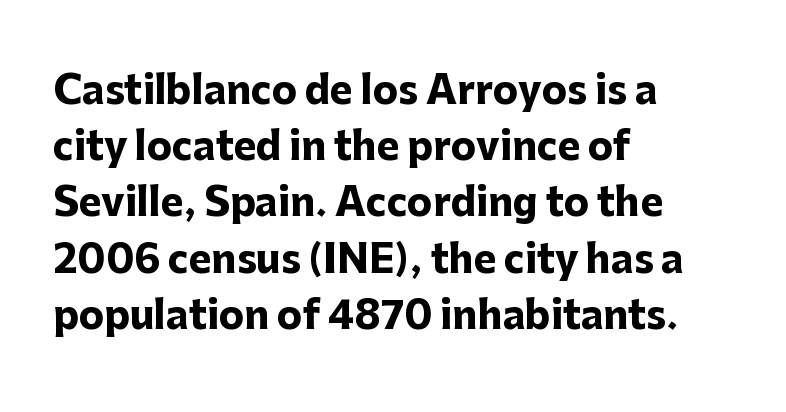
The image shows 38 px heavy sans-serif type, upright; set left-aligned, normal line spacing (1.48x), normal letter spacing, not underlined; low stroke contrast and a medium x-height.
